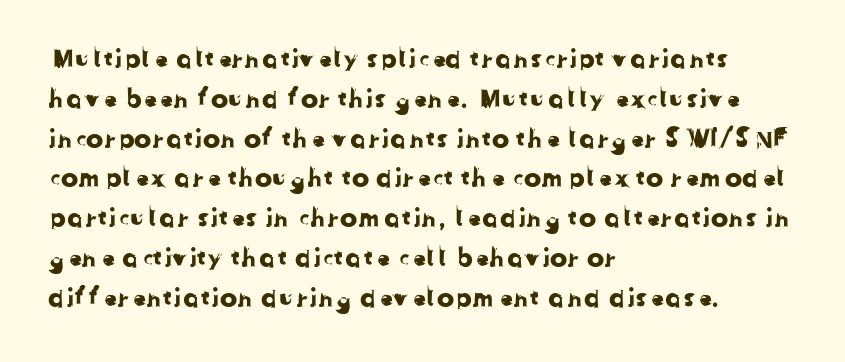
Successive baselines arrive at the customary interval. No extra tracking has been applied to these lines. Reading down the block, your eye returns to a fixed left position each line. The foot of each line stays bare and open.
